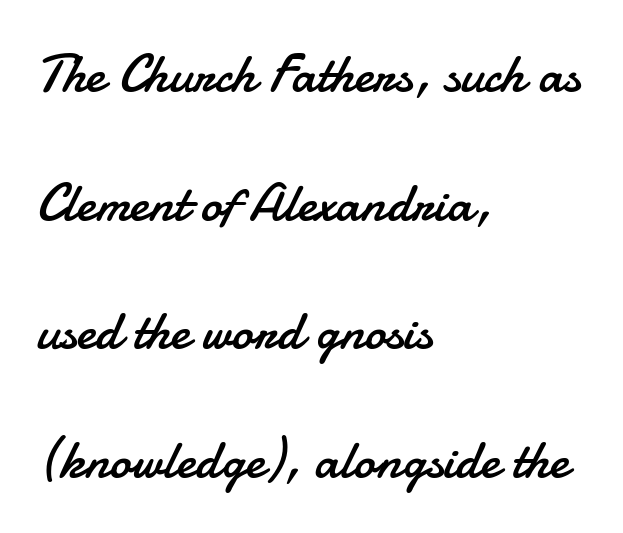
{"serif": "no", "bold": "no", "weight": "regular", "width": "normal", "stroke_contrast": "low", "x_height": "small", "monospaced": "no", "underline": "no", "align": "left", "line_spacing": "loose", "line_spacing_ratio": 2.38, "letter_spacing": "normal", "letter_spacing_em": 0.0, "glyph_px": 54}
